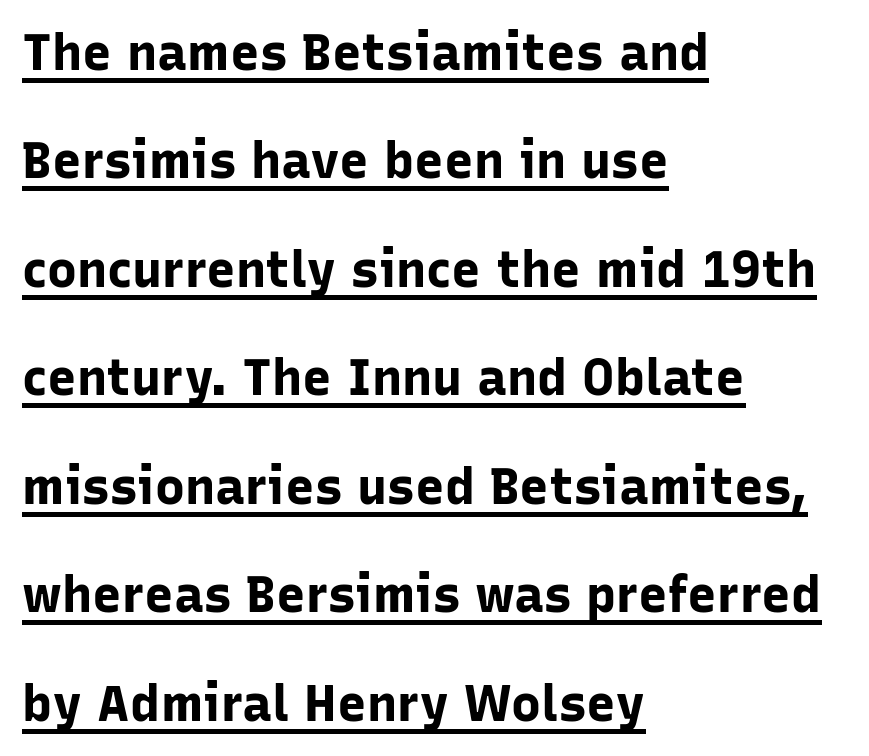
Each new line begins a long way beneath the previous one. The face used here is rendered with its standard letterfit. Every character sits straight up, as roman type does. What decoration does the sample have? An underline. The rag falls on the right side of this text block.
